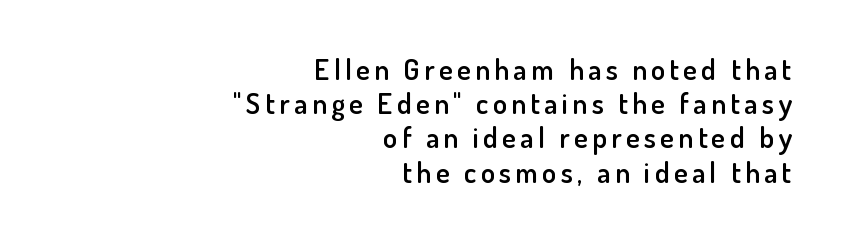
Does the weight exceed regular? Yes, but only to semibold. Here the designer chose a conventional face with non-uniform glyph widths. Nope, not italic — everything's standing straight. Does the copy run flush right? Yes — the right margin is perfectly even. Has an underline been added? It has not.
